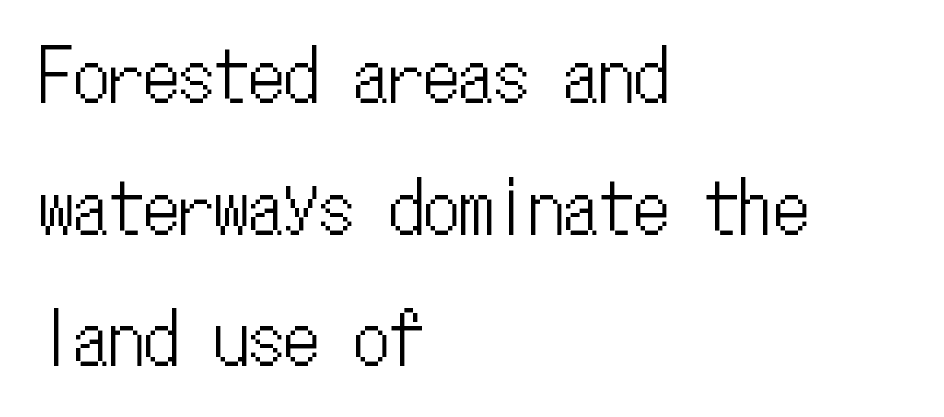
{"italic": "no", "width": "condensed", "stroke_contrast": "low", "x_height": "medium", "monospaced": "yes", "underline": "no", "align": "left", "line_spacing_ratio": 1.88, "letter_spacing": "normal", "letter_spacing_em": 0.0, "glyph_px": 70}
